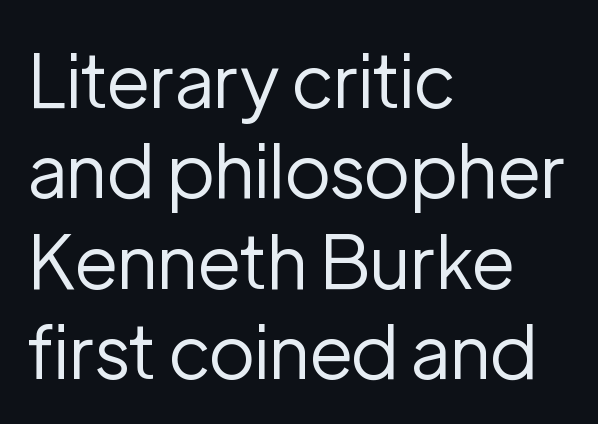
The image shows 74 px regular-weight sans-serif type, upright; set left-aligned, line spacing 1.22x, normal letter spacing, not underlined; low stroke contrast and a medium x-height.
